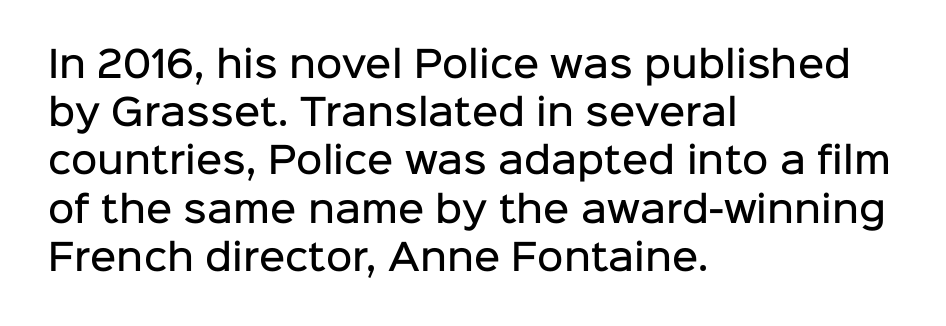
The lettering holds an erect, upright posture throughout. Each line starts at the same left margin while the right side varies. Look at the bottom of the vertical strokes: they stop flat, with no serifs. Words appear dense and cohesive because spacing is normal. Do the characters align in a grid? No, the font is proportional. Vertically, the passage feels balanced, rows spaced as you'd expect.
